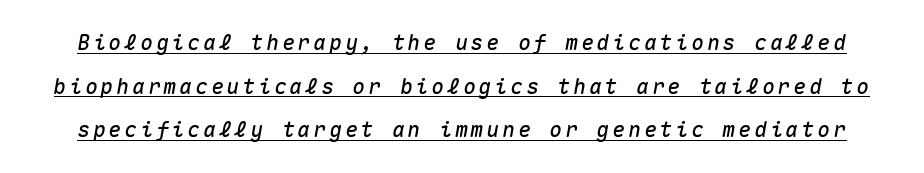
{"italic": "yes", "lean": "right", "slant_degrees": 10, "underline": "yes", "line_spacing": "loose", "line_spacing_ratio": 2.08, "glyph_px": 21}
